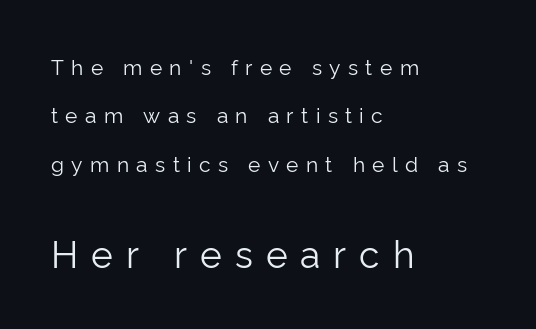
Q: Is the text bold? A: No.
Q: Is the text italic (slanted)? A: No, it is upright.
Q: Is the typeface a serif or a sans-serif typeface? A: Sans-serif.
Q: Is the text underlined? A: No.
Q: How is the paragraph aligned? A: Left-aligned.
Q: Is the spacing between letters normal or unusually wide? A: Unusually wide.
Q: Is the spacing between lines tight, normal or loose? A: Loose.
Q: Which block of text is set in a larger size, the first (top) or the second (bottom)? A: The second (bottom) one.
Q: Width (condensed, normal, or wide)? A: Normal.
Q: Stroke contrast? A: Low.
Q: x-height? A: Medium.
Q: Monospaced? A: No.
